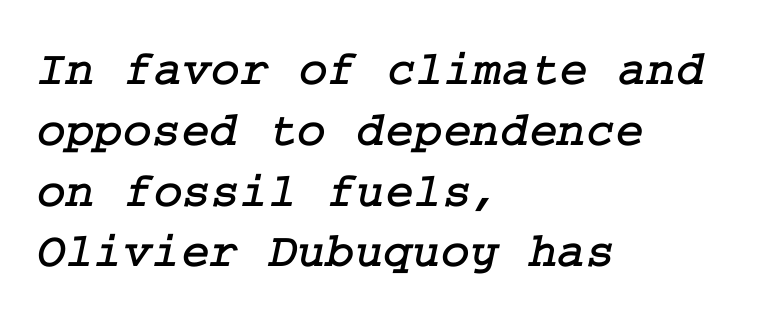
The image shows 49 px serif type; set left-aligned, line spacing 1.24x, normal letter spacing, not underlined; low stroke contrast and a medium x-height.
